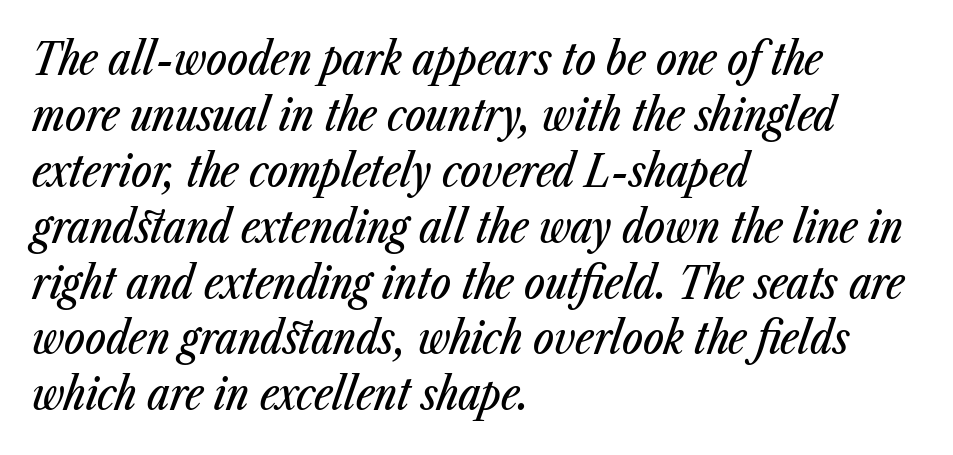
Q: Is the text italic (slanted)? A: Yes, it leans right by about 23 degrees.
Q: Is the text underlined? A: No.
Q: How is the paragraph aligned? A: Left-aligned.
Q: Is the spacing between letters normal or unusually wide? A: Normal.
Q: Is the spacing between lines tight, normal or loose? A: Normal.
Q: Width (condensed, normal, or wide)? A: Condensed.
Q: Stroke contrast? A: Low.
Q: x-height? A: Medium.
Q: Monospaced? A: No.
